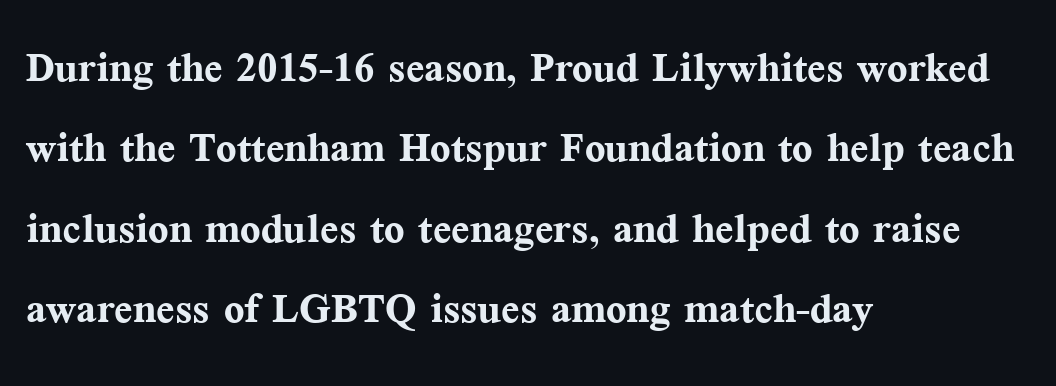
No word sits above an underline. The rows are spaced the way most documents space them. The font family rendered here belongs to the serif group. Spacing between characters is what you'd get straight out of the box. This is heavy type, rendered in bold. Note the varied advance widths — an 'i' is clearly narrower than an 'm'.
